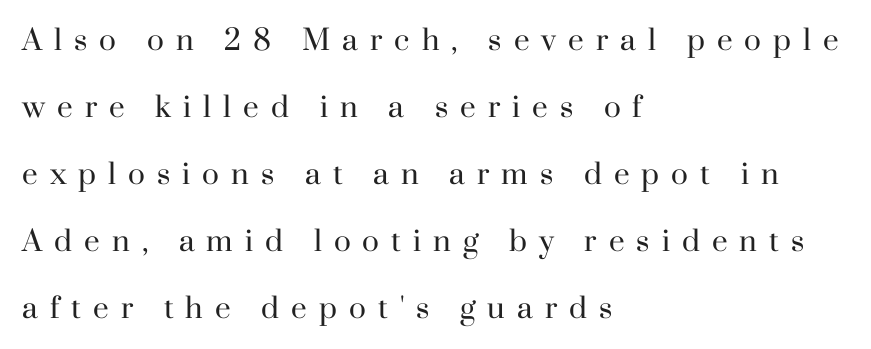
The image shows 28 px regular-weight serif type, upright; set left-aligned, loose line spacing (2.39x), unusually wide letter spacing (+0.43 em), not underlined; high stroke contrast and a small x-height.
